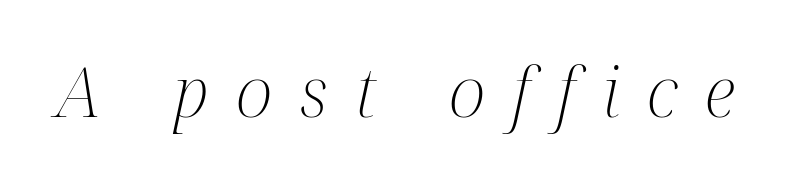
The image shows 70 px light, condensed serif type, italic (leaning right); set unusually wide letter spacing (+0.39 em), not underlined; medium stroke contrast and a medium x-height.
